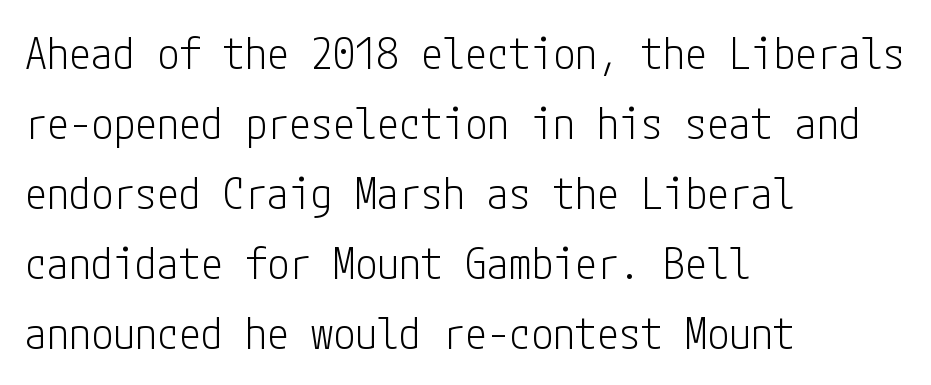
{"serif": "no", "italic": "no", "bold": "no", "weight": "light", "width": "condensed", "stroke_contrast": "low", "x_height": "medium", "underline": "no", "align": "left", "line_spacing": "normal", "line_spacing_ratio": 1.59, "letter_spacing": "normal", "letter_spacing_em": 0.0, "glyph_px": 44}
